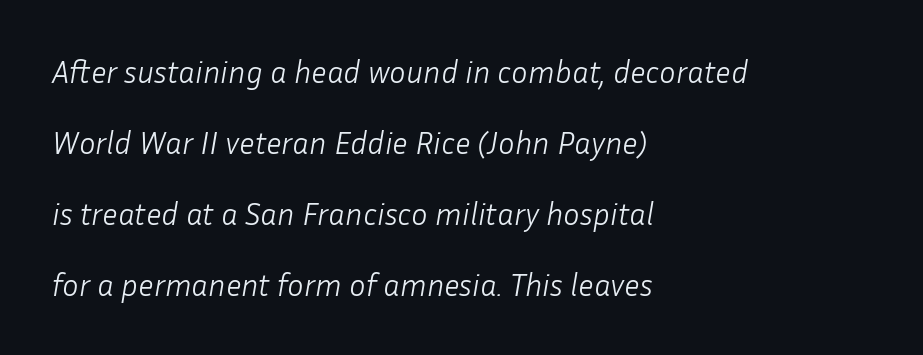
{"italic": "yes", "lean": "right", "slant_degrees": 10, "bold": "no", "weight": "light", "width": "normal", "stroke_contrast": "low", "x_height": "medium", "monospaced": "no", "underline": "no", "align": "left", "line_spacing": "loose", "line_spacing_ratio": 2.29, "letter_spacing": "normal", "letter_spacing_em": 0.0, "glyph_px": 31}
